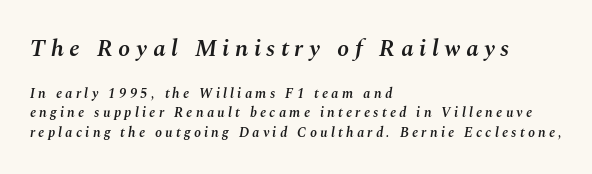
{"italic": "yes", "lean": "right", "slant_degrees": 10, "bold": "semi", "underline": "no", "align": "left", "line_spacing": "normal", "line_spacing_ratio": 1.4, "letter_spacing": "wide", "letter_spacing_em": 0.23, "larger_block": "first", "size_ratio": 1.71, "glyph_px": 24}
